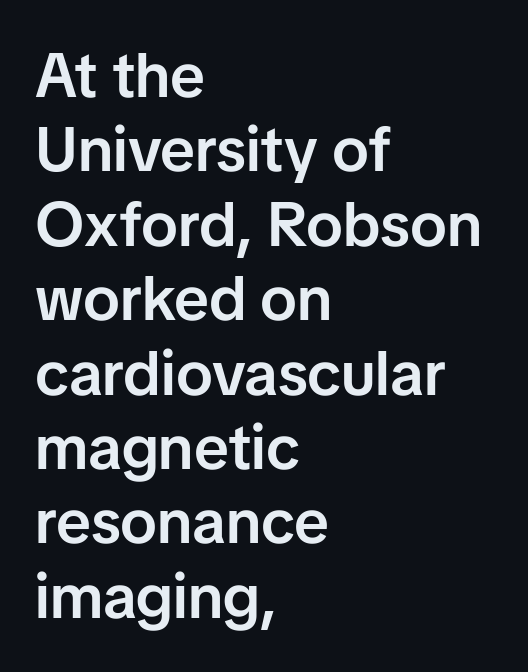
The image shows 62 px semibold sans-serif type, upright; set left-aligned, line spacing 1.2x, normal letter spacing, not underlined; low stroke contrast and a medium x-height.
